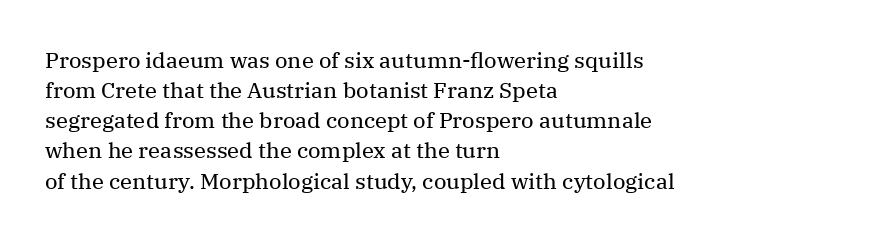
The image shows 22 px text type, upright; set left-aligned, normal line spacing (1.37x), normal letter spacing, not underlined.
